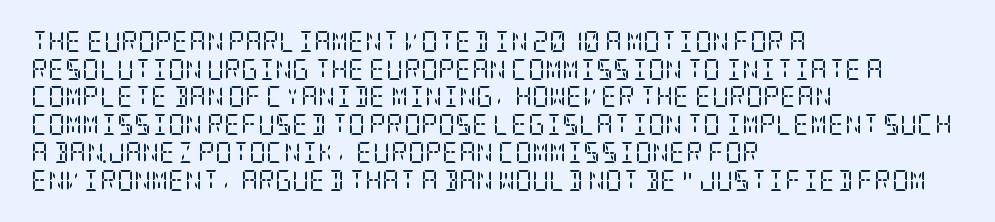
Q: Is the text bold? A: No.
Q: Is the text italic (slanted)? A: No, it is upright.
Q: Is the text underlined? A: No.
Q: How is the paragraph aligned? A: Left-aligned.
Q: Is the spacing between letters normal or unusually wide? A: Normal.
Q: Is the spacing between lines tight, normal or loose? A: Normal.
